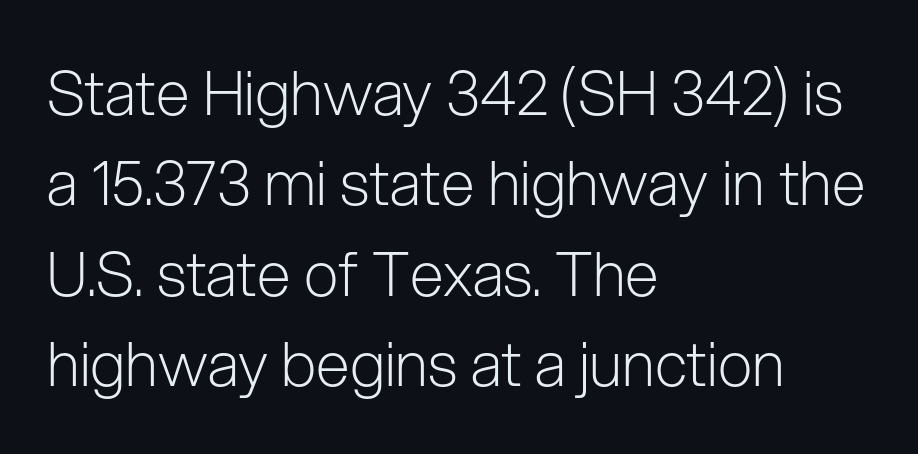
The image shows 61 px light sans-serif type, upright; set left-aligned, normal line spacing (1.48x), normal letter spacing, not underlined; low stroke contrast and a medium x-height.
